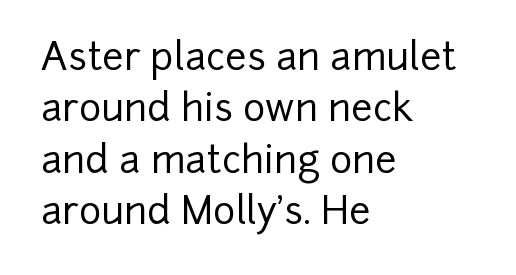
Q: Is the text italic (slanted)? A: No, it is upright.
Q: Is the typeface a serif or a sans-serif typeface? A: Sans-serif.
Q: Is the text underlined? A: No.
Q: How is the paragraph aligned? A: Left-aligned.
Q: Is the spacing between letters normal or unusually wide? A: Normal.
Q: Is the spacing between lines tight, normal or loose? A: Normal.
Q: Width (condensed, normal, or wide)? A: Normal.
Q: Stroke contrast? A: Low.
Q: x-height? A: Medium.
Q: Monospaced? A: No.
